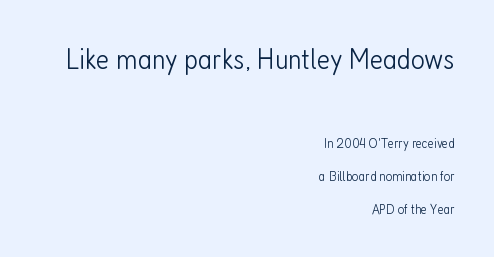
Q: Is the text bold? A: No.
Q: Is the text italic (slanted)? A: No, it is upright.
Q: Is the typeface a serif or a sans-serif typeface? A: Sans-serif.
Q: Is the text underlined? A: No.
Q: How is the paragraph aligned? A: Right-aligned.
Q: Is the spacing between letters normal or unusually wide? A: Normal.
Q: Is the spacing between lines tight, normal or loose? A: Loose.
Q: Which block of text is set in a larger size, the first (top) or the second (bottom)? A: The first (top) one.
Q: Width (condensed, normal, or wide)? A: Condensed.
Q: Stroke contrast? A: Low.
Q: x-height? A: Medium.
Q: Monospaced? A: No.
